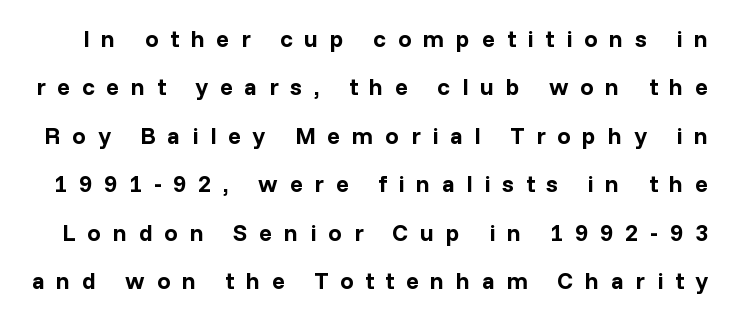
How are the letters spaced? Widely, with obvious added tracking. Glance below the letters and you will spot only blank space. Set as a true bold cut, around the 700 mark. Every character sits straight up, as roman type does.
